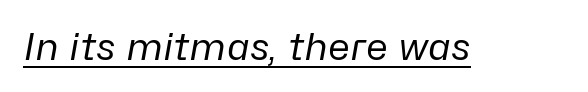
The image shows 38 px regular-weight type, italic (leaning right); set normal letter spacing, underlined; low stroke contrast and a medium x-height.
